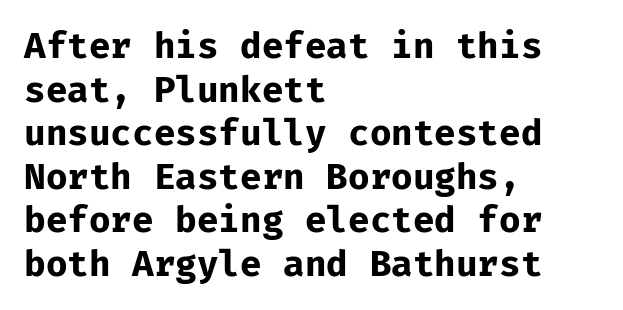
Check under the words: just untouched page. In terms of letterspacing, this is plain default setting. Type style note: lacks serifs. A classic flush-left, rag-right setting is used for this passage. Is there any slant? The stems are plumb.
